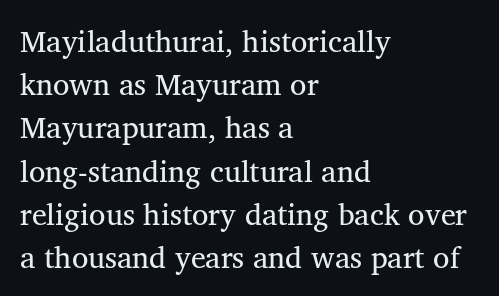
{"serif": "yes", "italic": "no", "width": "normal", "stroke_contrast": "medium", "x_height": "medium", "monospaced": "no", "underline": "no", "align": "left", "line_spacing": "normal", "line_spacing_ratio": 1.44, "letter_spacing": "normal", "letter_spacing_em": 0.0, "glyph_px": 30}
